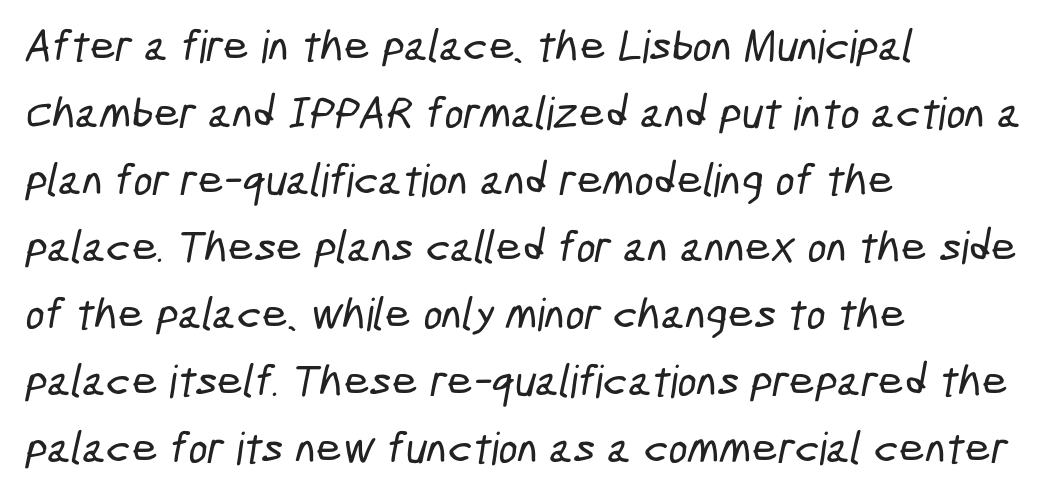
You could not count columns in this text — the font is proportionally spaced. How are the letters spaced? Ordinarily, with no added tracking. The paragraph has a hard left edge and a soft right edge. Note: no serifs on the glyphs. The passage shown stacks its lines at a standard gap. Underline: absent.
